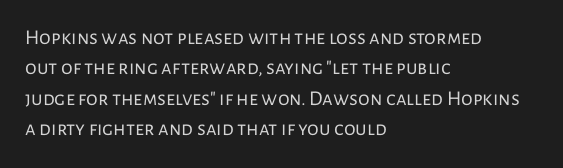
{"italic": "no", "bold": "no", "underline": "no", "align": "left", "line_spacing": "normal", "line_spacing_ratio": 1.45, "letter_spacing": "normal", "letter_spacing_em": 0.0, "glyph_px": 21}
